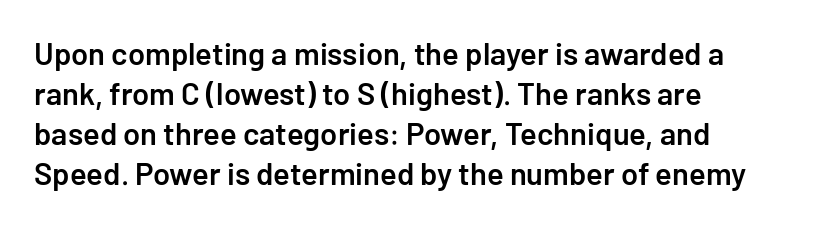
{"serif": "no", "italic": "no", "bold": "semi", "weight": "semibold", "width": "normal", "stroke_contrast": "low", "x_height": "medium", "underline": "no", "align": "left", "line_spacing": "normal", "line_spacing_ratio": 1.29, "letter_spacing": "normal", "letter_spacing_em": 0.0, "glyph_px": 31}
